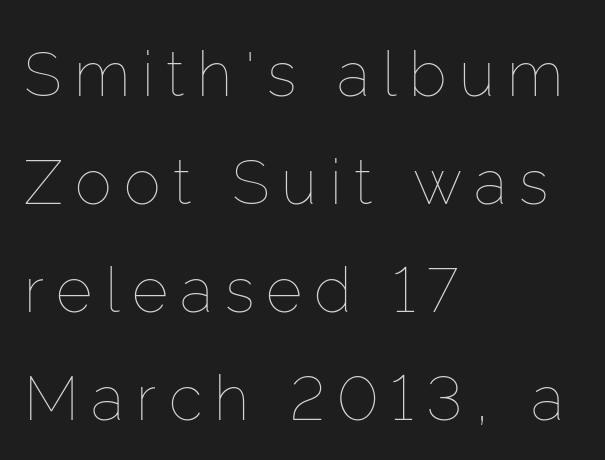
This sample has the flowing, uneven cadence of proportional lettering. A light-to-regular cut is what we see here. The paragraph has a hard left edge and a soft right edge. The lettering stays uniformly vertical, giving the passage a roman look. The face used here is rendered with a markedly widened letterfit.
